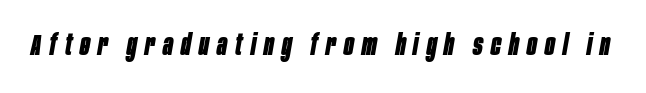
The image shows 29 px bold, condensed type, italic (leaning right); set unusually wide letter spacing (+0.28 em), not underlined; low stroke contrast and a large x-height.
